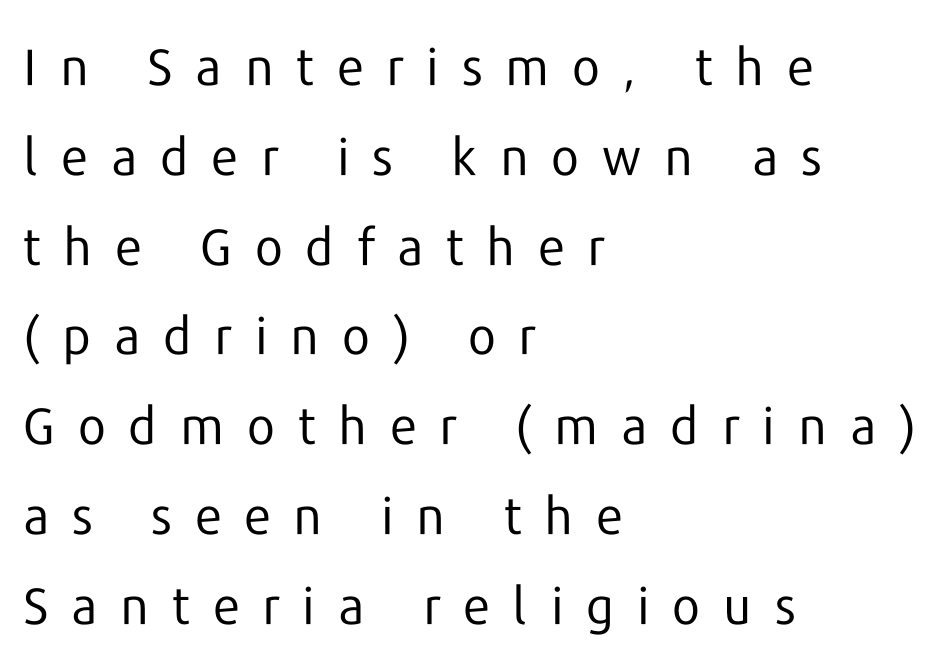
The image shows 51 px regular-weight sans-serif type, upright; set left-aligned, line spacing 1.76x, unusually wide letter spacing (+0.45 em), not underlined; low stroke contrast and a medium x-height.
